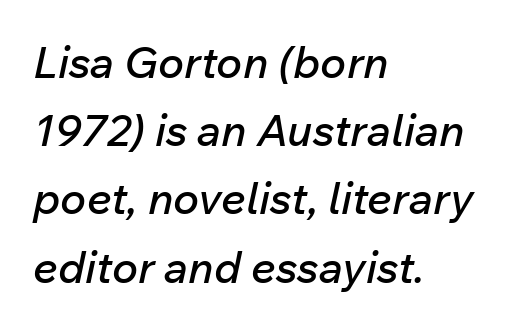
Underline: absent. The designer left line spacing at the default. This sample has the flowing, uneven cadence of proportional lettering. The specimen reads as italic at a glance. The type is set solid horizontally, with unmodified tracking. A student would call this left alignment; a typographer would say flush left, rag right.
